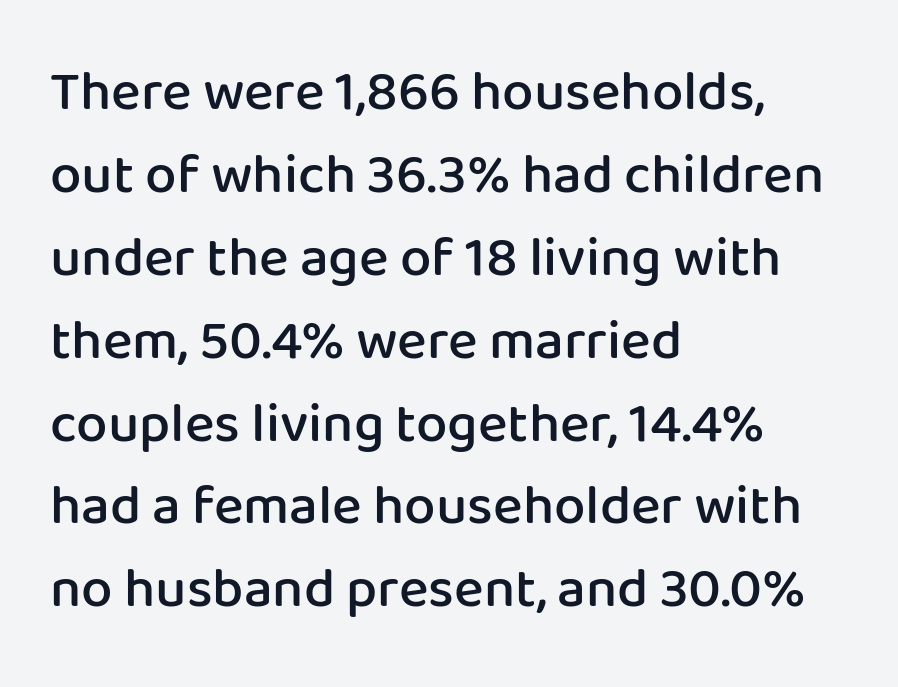
Q: Is the text bold? A: Semi-bold.
Q: Is the text italic (slanted)? A: No, it is upright.
Q: Is the typeface a serif or a sans-serif typeface? A: Sans-serif.
Q: Is the text underlined? A: No.
Q: How is the paragraph aligned? A: Left-aligned.
Q: Is the spacing between letters normal or unusually wide? A: Normal.
Q: Is the spacing between lines tight, normal or loose? A: Normal.
Q: Width (condensed, normal, or wide)? A: Normal.
Q: Stroke contrast? A: Low.
Q: x-height? A: Medium.
Q: Monospaced? A: No.
